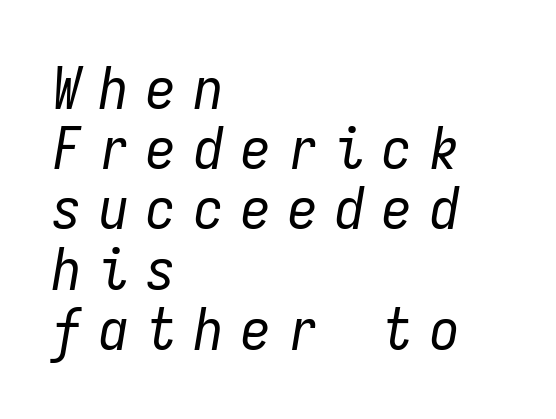
The image shows 59 px regular-weight, condensed type, italic (leaning right), monospaced; set left-aligned, tight line spacing (1.02x), unusually wide letter spacing (+0.3 em), not underlined; low stroke contrast and a medium x-height.
